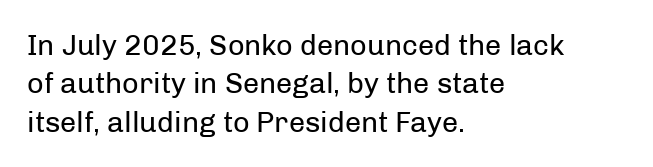
The image shows 29 px regular-weight sans-serif type, upright; set left-aligned, normal line spacing (1.32x), normal letter spacing, not underlined; low stroke contrast and a medium x-height.
